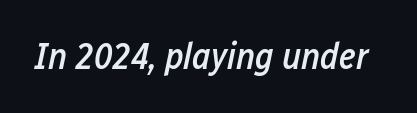
Italic: yes, the glyphs are oblique. Caption: standard tracking, unaltered. Here the designer chose a conventional face with non-uniform glyph widths. The space beneath each line is pristine and unruled. What weight is shown? A semibold, between regular and bold.
